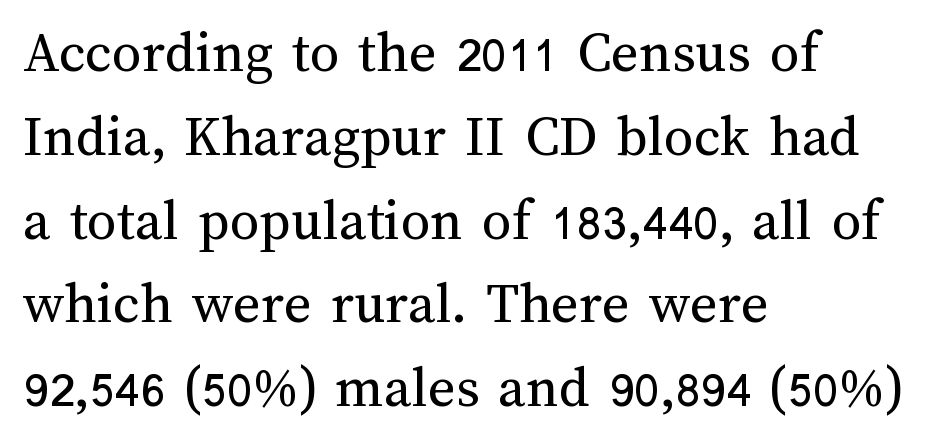
{"italic": "no", "bold": "no", "weight": "regular", "width": "normal", "stroke_contrast": "medium", "x_height": "medium", "monospaced": "no", "underline": "no", "align": "left", "line_spacing": "normal", "line_spacing_ratio": 1.42, "letter_spacing": "normal", "letter_spacing_em": 0.0, "glyph_px": 59}
